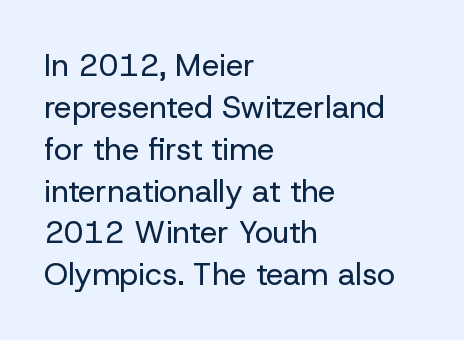
{"serif": "no", "italic": "no", "bold": "no", "weight": "regular", "width": "normal", "stroke_contrast": "low", "x_height": "medium", "monospaced": "no", "underline": "no", "align": "left", "line_spacing": "normal", "line_spacing_ratio": 1.35, "letter_spacing": "normal", "letter_spacing_em": 0.0, "glyph_px": 31}
